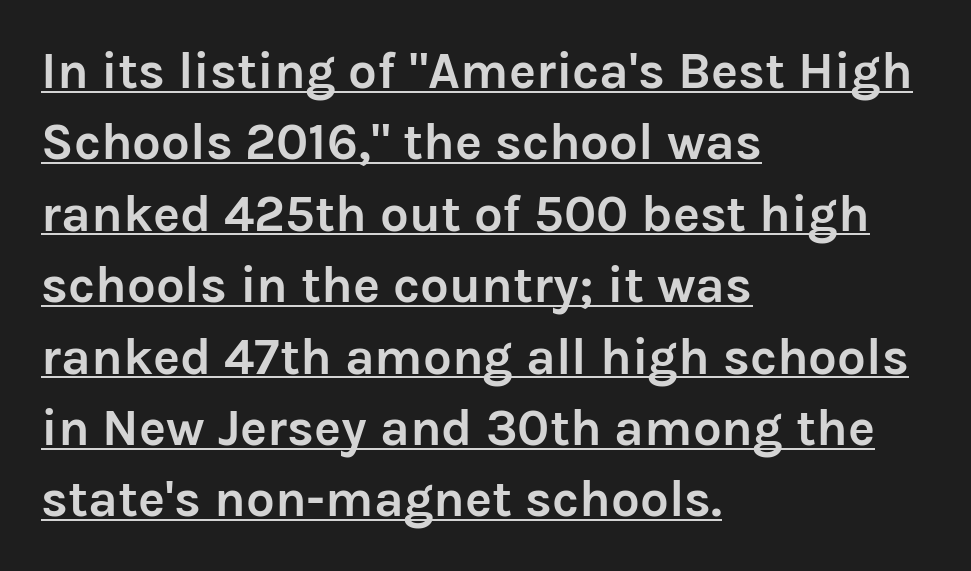
{"serif": "no", "italic": "no", "bold": "yes", "weight": "semibold", "width": "normal", "stroke_contrast": "low", "x_height": "medium", "monospaced": "no", "underline": "yes", "align": "left", "line_spacing": "normal", "line_spacing_ratio": 1.4, "letter_spacing": "normal", "letter_spacing_em": 0.0, "glyph_px": 51}
